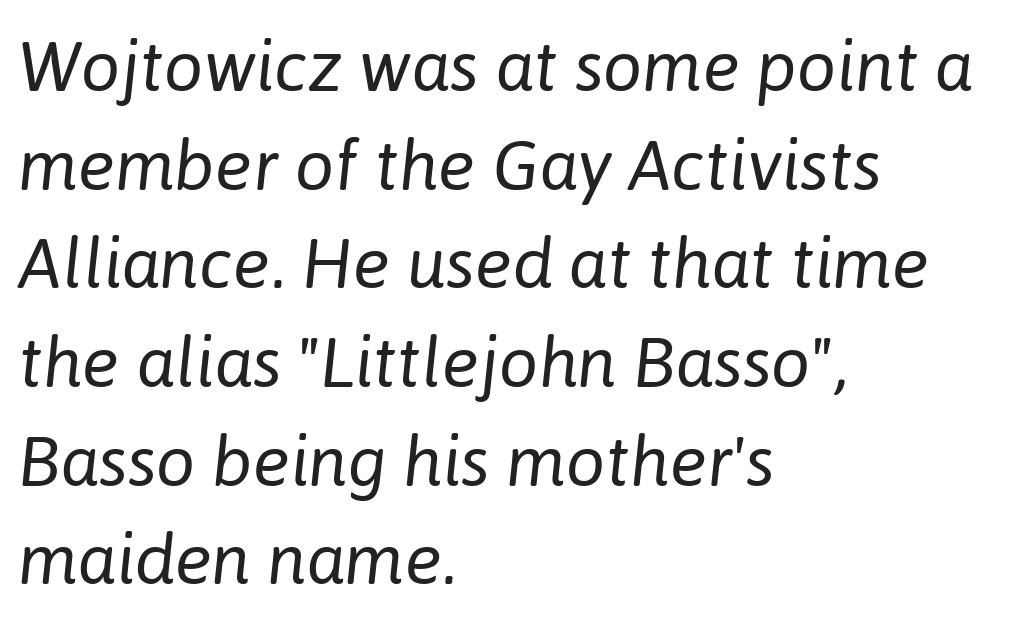
Q: Is the text bold? A: No.
Q: Is the text italic (slanted)? A: Yes, it leans right by about 6 degrees.
Q: Is the text underlined? A: No.
Q: How is the paragraph aligned? A: Left-aligned.
Q: Is the spacing between letters normal or unusually wide? A: Normal.
Q: Is the spacing between lines tight, normal or loose? A: Normal.
Q: Width (condensed, normal, or wide)? A: Normal.
Q: Stroke contrast? A: Low.
Q: x-height? A: Medium.
Q: Monospaced? A: No.
